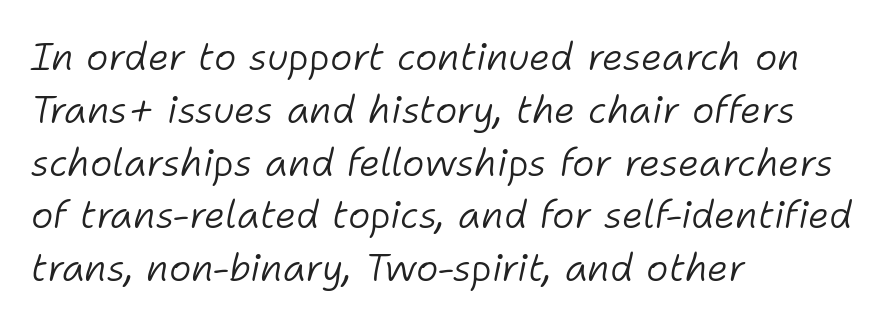
Q: Is the text bold? A: No.
Q: Is the text italic (slanted)? A: Yes, it leans right by about 11 degrees.
Q: Is the text underlined? A: No.
Q: How is the paragraph aligned? A: Left-aligned.
Q: Is the spacing between letters normal or unusually wide? A: Normal.
Q: Is the spacing between lines tight, normal or loose? A: Normal.
Q: Width (condensed, normal, or wide)? A: Normal.
Q: Stroke contrast? A: Low.
Q: x-height? A: Medium.
Q: Monospaced? A: No.
